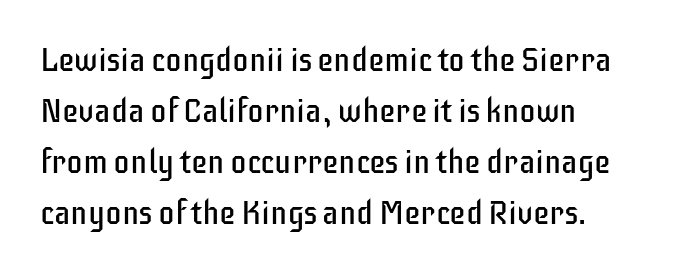
{"serif": "no", "italic": "no", "bold": "no", "weight": "regular", "width": "condensed", "stroke_contrast": "low", "x_height": "large", "monospaced": "no", "underline": "no", "align": "left", "line_spacing": "normal", "line_spacing_ratio": 1.55, "letter_spacing": "normal", "letter_spacing_em": 0.0, "glyph_px": 33}
